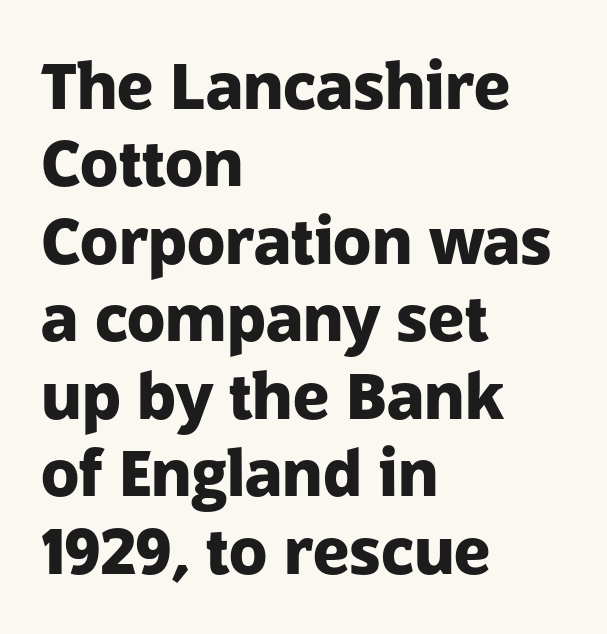
Quick note: underline off. Compared with typical body copy, the letter spacing here is the same. A typesetter would label this face a sans. Heft: maximum for text — a bold. Alignment: flush left.
